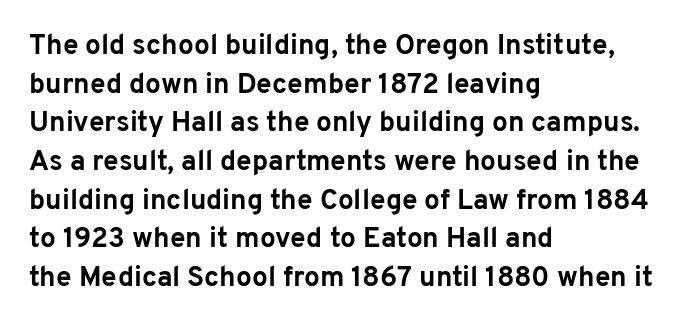
Decoration check: the copy has no underline. The typesetting leans heavy: a genuine bold. Is the block centered? No — it sits flush against the left margin. Horizontal bands of white between lines are of average thickness.
